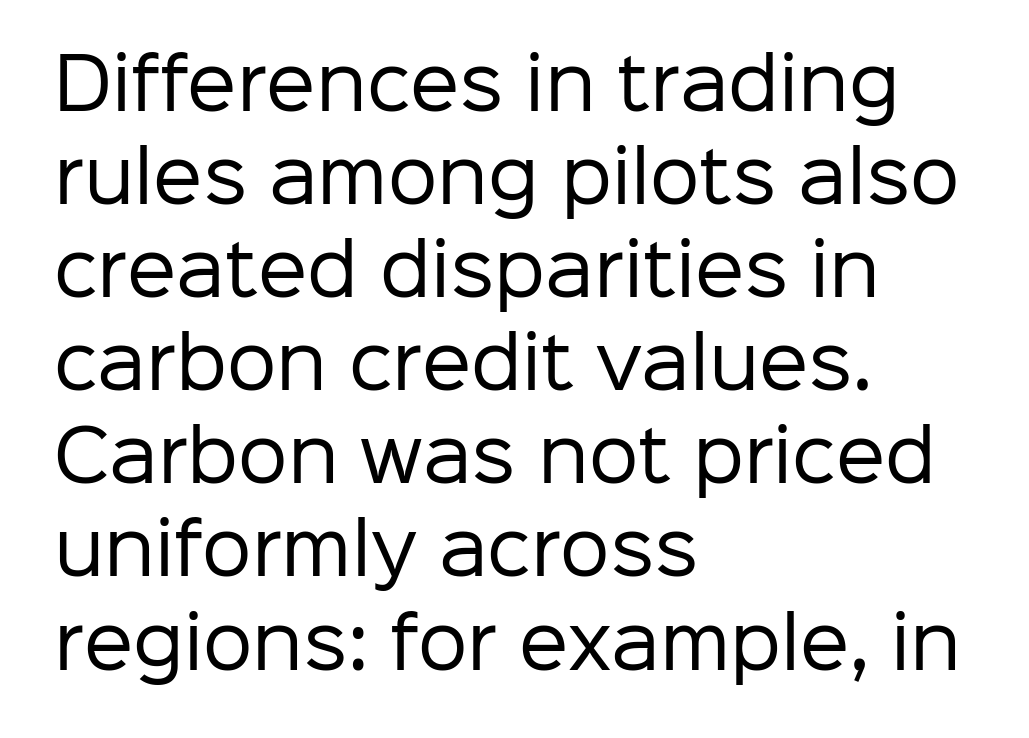
Q: Is the text bold? A: No.
Q: Is the text italic (slanted)? A: No, it is upright.
Q: Is the typeface a serif or a sans-serif typeface? A: Sans-serif.
Q: Is the text underlined? A: No.
Q: How is the paragraph aligned? A: Left-aligned.
Q: Is the spacing between letters normal or unusually wide? A: Normal.
Q: Is the spacing between lines tight, normal or loose? A: Normal.
Q: Width (condensed, normal, or wide)? A: Normal.
Q: Stroke contrast? A: Low.
Q: x-height? A: Medium.
Q: Monospaced? A: No.
